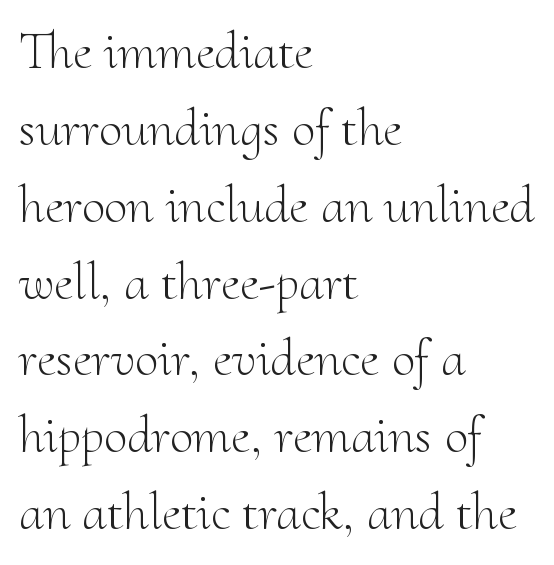
Unbolded letterforms with no extra heft. The letterforms sit shoulder to shoulder at normal distance. Check under the words: just untouched page. When letters stand straight like this, we call the style roman or upright. Is this a fixed-width face? No — the glyphs have proportional, varying widths. Notice how the passage keeps a crisp vertical edge on the left only.
